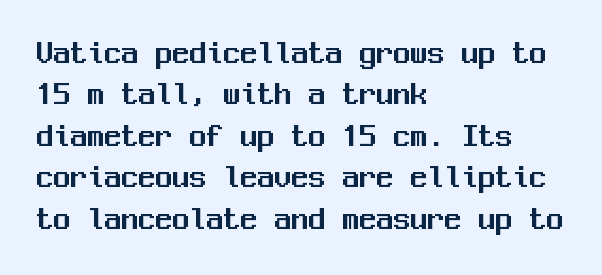
Q: Is the text italic (slanted)? A: No, it is upright.
Q: Is the typeface a serif or a sans-serif typeface? A: Sans-serif.
Q: Is the text underlined? A: No.
Q: How is the paragraph aligned? A: Left-aligned.
Q: Is the spacing between letters normal or unusually wide? A: Normal.
Q: Width (condensed, normal, or wide)? A: Normal.
Q: Stroke contrast? A: Medium.
Q: x-height? A: Medium.
Q: Monospaced? A: Yes.
